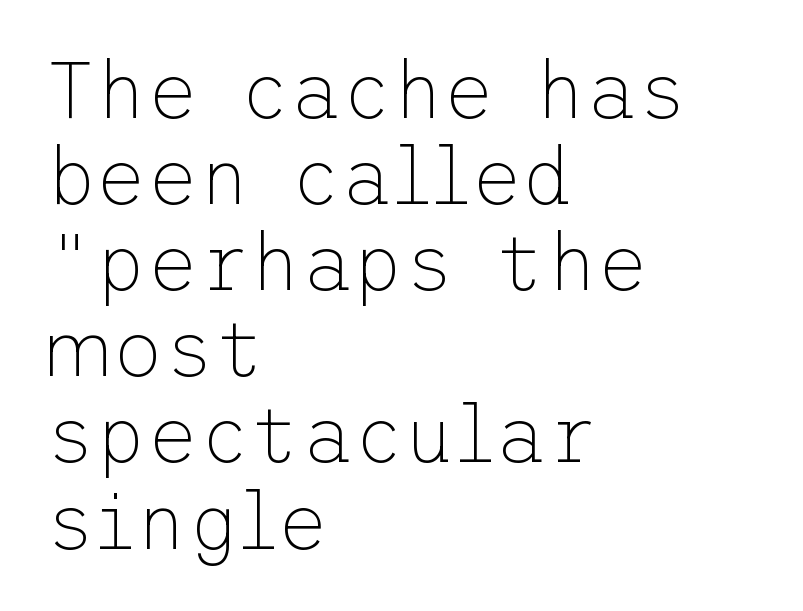
The letters stand straight up with perfectly vertical stems. Unmarked baselines from the first word to the last. How are the letters spaced? Ordinarily, with no added tracking. The font family rendered here belongs to the sans-serif group.
